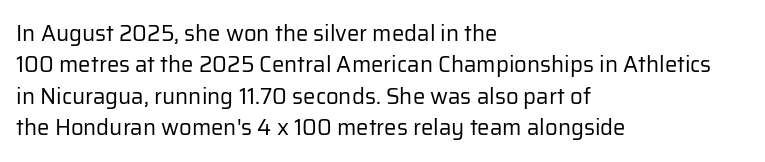
The image shows 22 px text type, upright; set left-aligned, normal line spacing (1.43x), normal letter spacing, not underlined.
